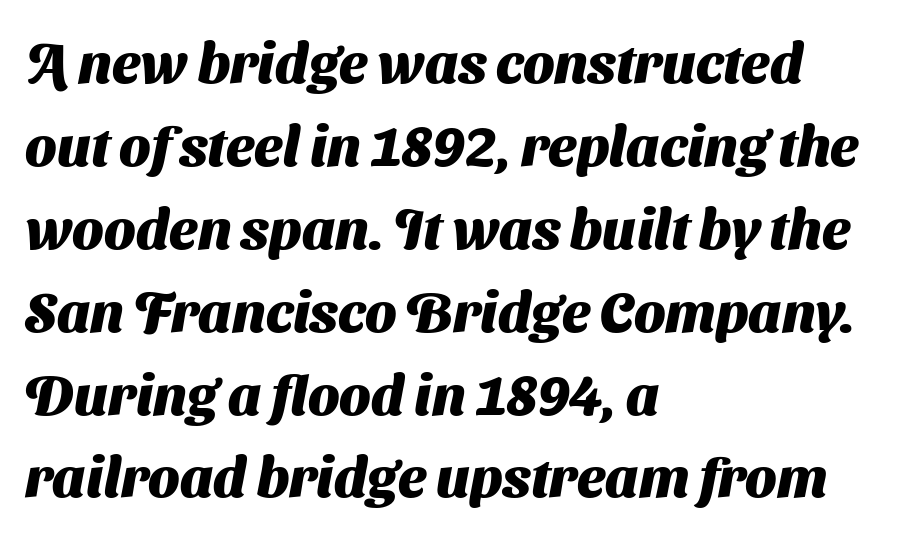
Q: Is the text bold? A: Yes.
Q: Is the typeface a serif or a sans-serif typeface? A: Sans-serif.
Q: Is the text underlined? A: No.
Q: How is the paragraph aligned? A: Left-aligned.
Q: Is the spacing between letters normal or unusually wide? A: Normal.
Q: Is the spacing between lines tight, normal or loose? A: Normal.
Q: Width (condensed, normal, or wide)? A: Normal.
Q: Stroke contrast? A: Medium.
Q: x-height? A: Medium.
Q: Monospaced? A: No.
